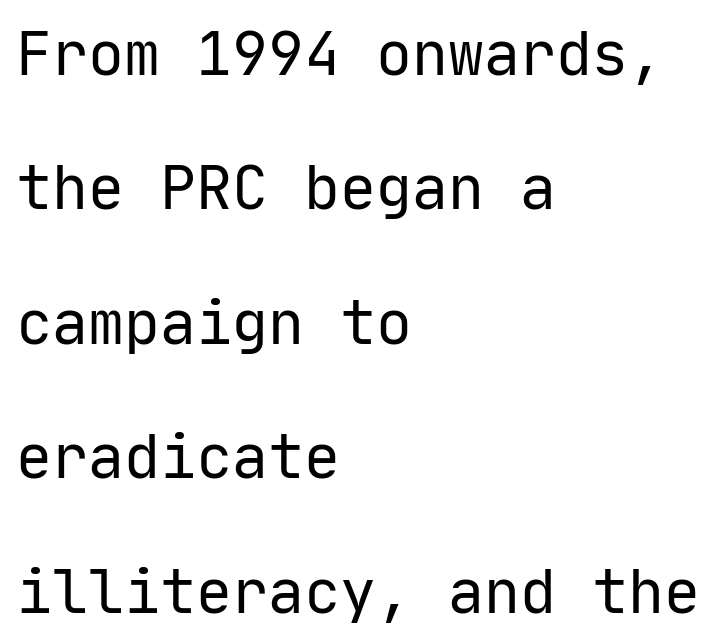
{"serif": "no", "italic": "no", "bold": "no", "weight": "regular", "width": "normal", "stroke_contrast": "low", "x_height": "medium", "monospaced": "yes", "underline": "no", "align": "left", "line_spacing": "loose", "line_spacing_ratio": 2.24, "letter_spacing": "normal", "letter_spacing_em": 0.0, "glyph_px": 60}
